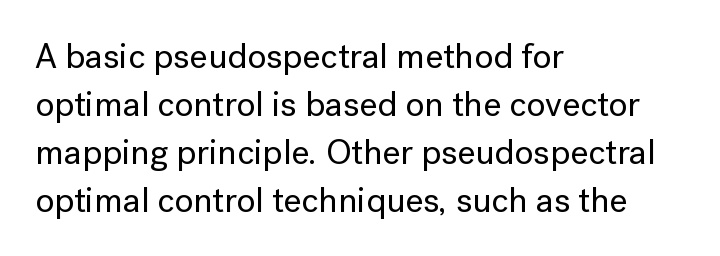
When letters stand straight like this, we call the style roman or upright. The leading is moderate, giving the passage an even texture. A typesetter would call this proportional, since set widths differ per character. Check where the strokes stop: nothing finishes them off — pure sans. The letterforms sit shoulder to shoulder at normal distance. The specimen omits any rule beneath the text block's lines.
